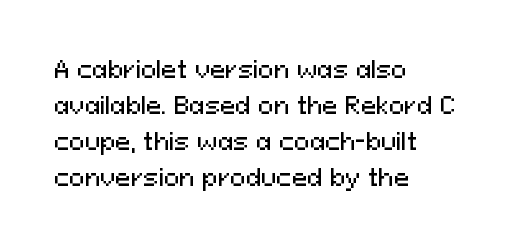
Q: Is the text italic (slanted)? A: No, it is upright.
Q: Is the text underlined? A: No.
Q: How is the paragraph aligned? A: Left-aligned.
Q: Is the spacing between letters normal or unusually wide? A: Normal.
Q: Is the spacing between lines tight, normal or loose? A: Normal.
